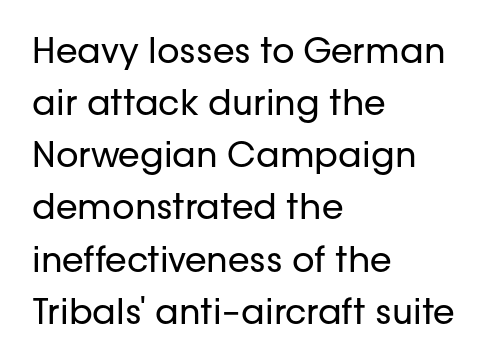
Regular leading. A bare baseline throughout the passage. Is the stroke heavy? The answer is a plain regular-or-lighter. Look at the tracking — it's just the regular setting, nothing added. Classification — sans serif.
